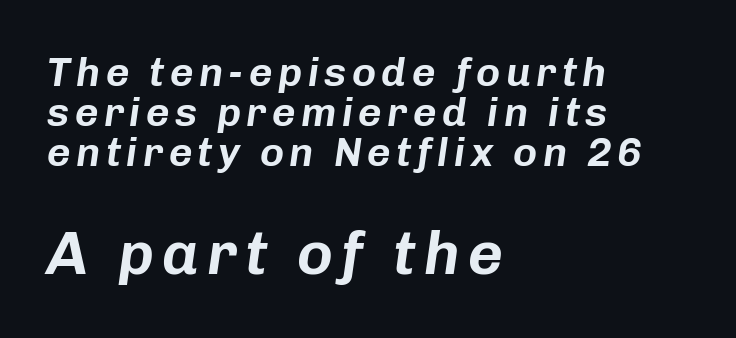
Glance below the letters and you will spot only blank space. This rendering uses left alignment, leaving the right contour irregular. What's the leading like? Squeezed, with rows nearly overlapping. Proportional: the letters do not fall into vertical columns. Visually, the bottom section dominates because its glyphs are scaled up. Italic: yes, the glyphs are oblique.
